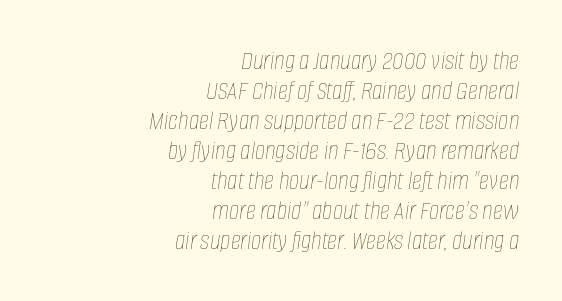
Q: Is the text bold? A: No.
Q: Is the text italic (slanted)? A: Yes, it leans right by about 8 degrees.
Q: Is the text underlined? A: No.
Q: How is the paragraph aligned? A: Right-aligned.
Q: Is the spacing between letters normal or unusually wide? A: Normal.
Q: Is the spacing between lines tight, normal or loose? A: Tight.
Q: Width (condensed, normal, or wide)? A: Condensed.
Q: Stroke contrast? A: Low.
Q: x-height? A: Large.
Q: Monospaced? A: No.
